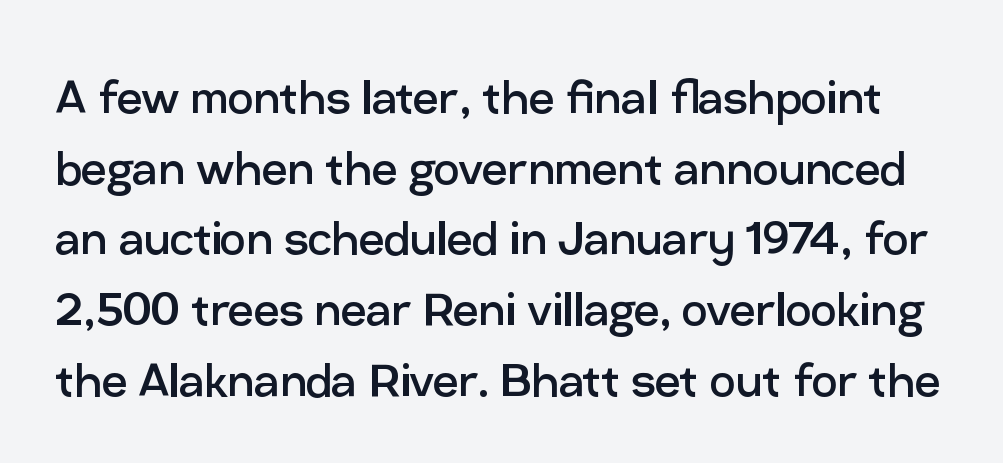
Q: Is the text bold? A: No.
Q: Is the text italic (slanted)? A: No, it is upright.
Q: Is the typeface a serif or a sans-serif typeface? A: Sans-serif.
Q: Is the text underlined? A: No.
Q: Is the spacing between letters normal or unusually wide? A: Normal.
Q: Width (condensed, normal, or wide)? A: Normal.
Q: Stroke contrast? A: Low.
Q: x-height? A: Medium.
Q: Monospaced? A: No.
